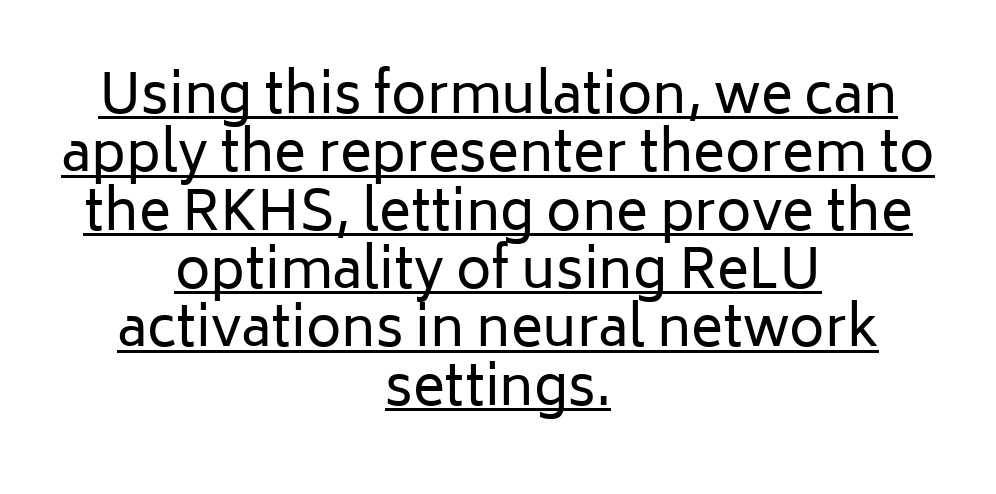
{"serif": "no", "italic": "no", "bold": "no", "weight": "regular", "width": "normal", "stroke_contrast": "low", "x_height": "medium", "monospaced": "no", "underline": "yes", "align": "center", "line_spacing": "tight", "line_spacing_ratio": 1.08, "letter_spacing": "normal", "letter_spacing_em": 0.0, "glyph_px": 54}
